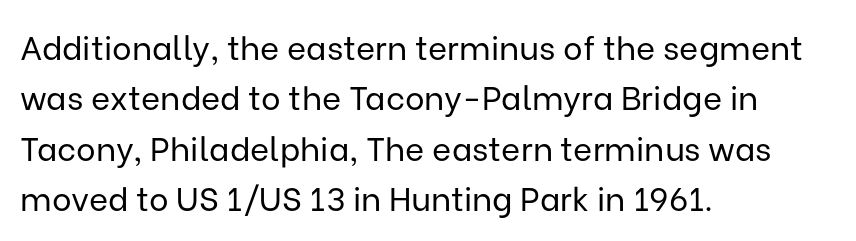
Each line starts at the same left margin while the right side varies. The type sits square on the baseline with zero lean. The face used here is rendered with its standard letterfit. The cut favours lightness, reaching ordinary text weight at its darkest. The specimen omits any rule beneath the text block's lines.
